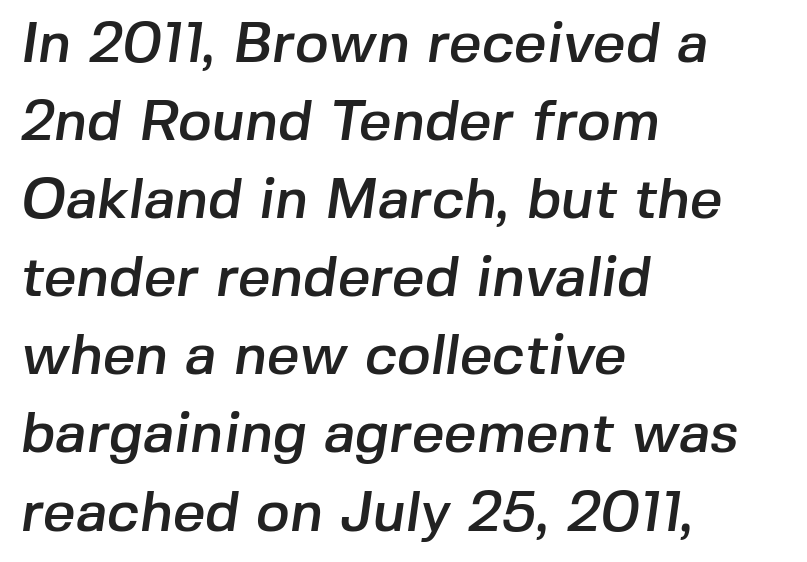
Horizontally, the lines are justified to the leading edge only. A normal amount of white space separates one row of letters from the next. Nobody touched the tracking dial on this one. Each row of text sits above clean, open space. Varying glyph widths throughout — classic text-font behaviour. Type style note: lacks serifs.
